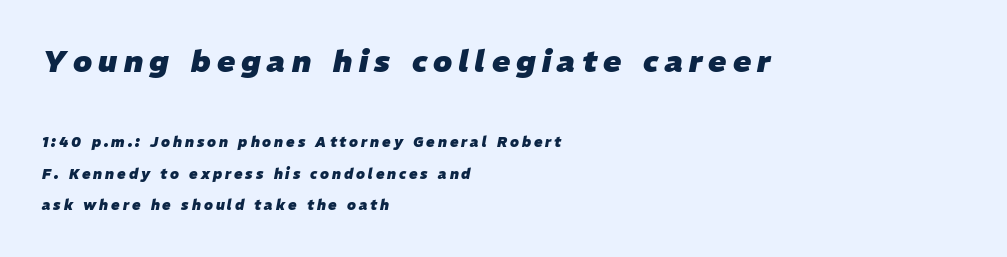
The image shows 30 px heavy type, italic (leaning right); set left-aligned, loose line spacing (2.25x), unusually wide letter spacing (+0.21 em), not underlined; the first (top) block is 2.14x larger; low stroke contrast and a medium x-height.
